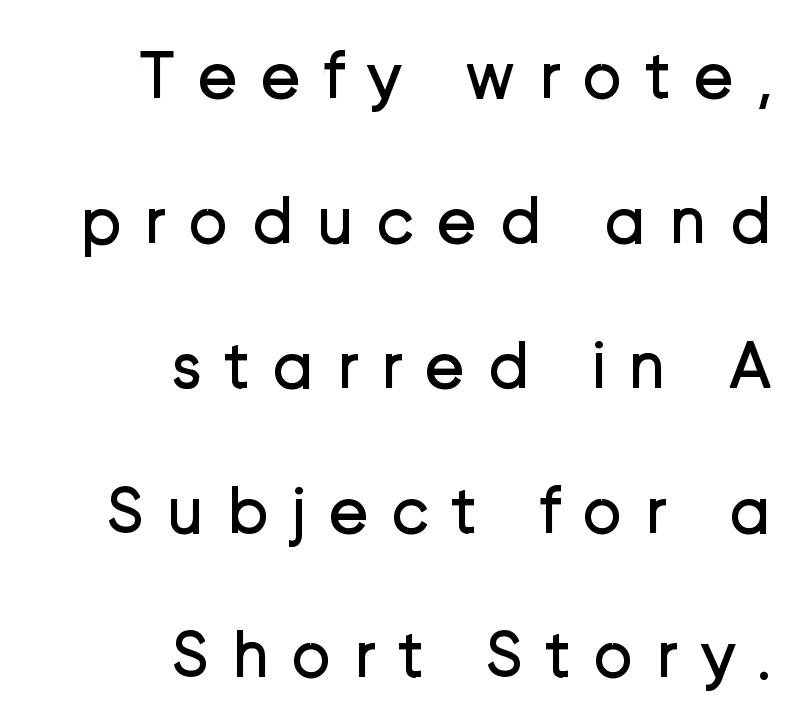
The image shows 68 px regular-weight sans-serif type, upright; set right-aligned, loose line spacing (2.13x), unusually wide letter spacing (+0.32 em), not underlined; low stroke contrast and a medium x-height.
